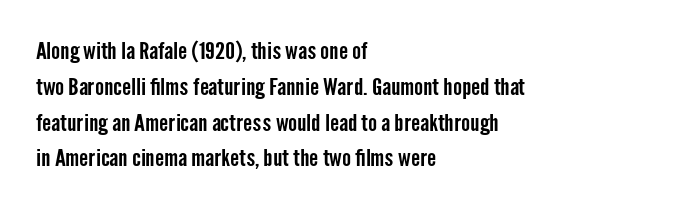
The image shows 24 px text type, upright; set left-aligned, normal line spacing (1.49x), normal letter spacing, not underlined.
